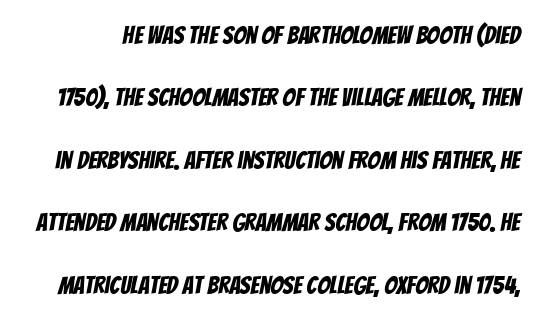
Is the letter spacing exaggerated? No — it looks like the ordinary default. Words float on clear page, feet unadorned. Vertical spacing — loose.
